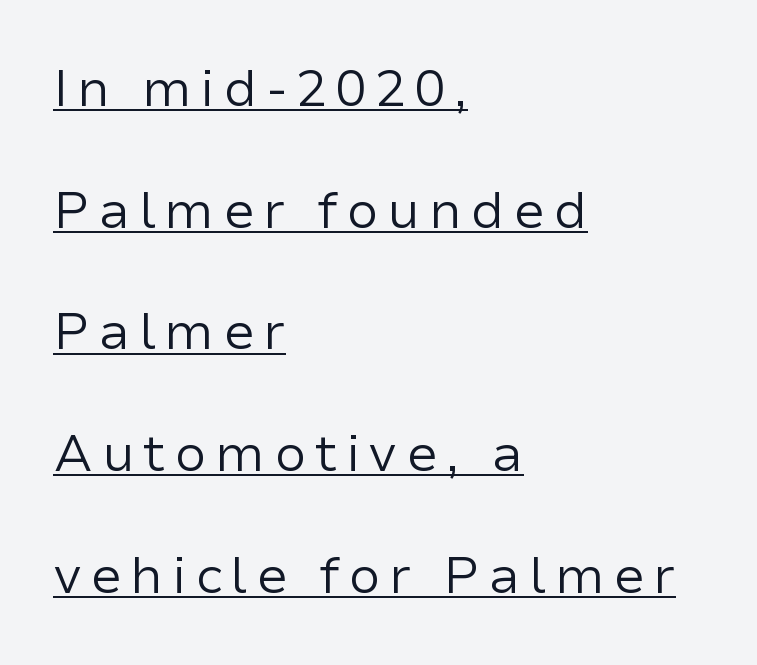
{"serif": "no", "italic": "no", "bold": "no", "weight": "regular", "width": "normal", "stroke_contrast": "low", "x_height": "medium", "monospaced": "no", "underline": "yes", "align": "left", "line_spacing": "loose", "line_spacing_ratio": 2.34, "glyph_px": 52}
